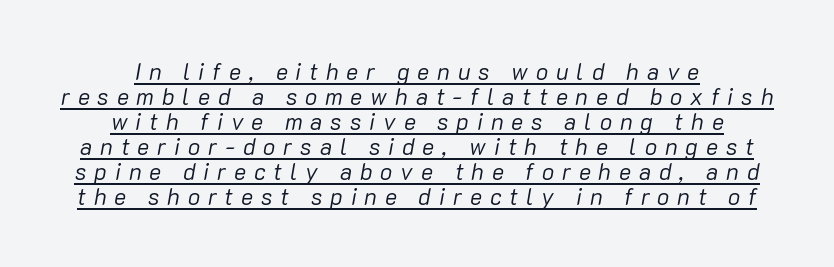
Layout note: lines centered. The rendering inserts visible extra space after every character. The axis of the letterforms is tilted away from vertical. The rendering uses the underline text-decoration. The letterforms sit at book weight or below. In terms of leading, this rendering errs on the cramped side.
